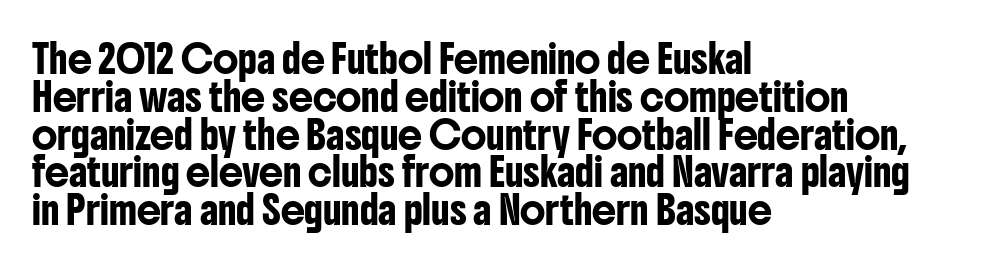
The ragged edge is on the right, which tells us the setting is flush left. Underline: absent. Does the leading feel generous? No, just average. The type is set solid horizontally, with unmodified tracking.
